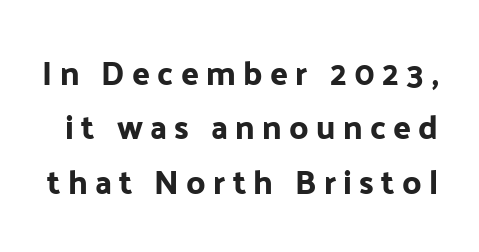
The rendering uses a moderate line-height, typical for paragraphs. Characters remain perfectly vertical along every line. Here the designer chose a conventional face with non-uniform glyph widths. Anything drawn beneath the words? Only blank space. This sample uses expanded letter spacing, leaving extra air between glyphs. The text was rendered using a sans face with plain stroke endings.
